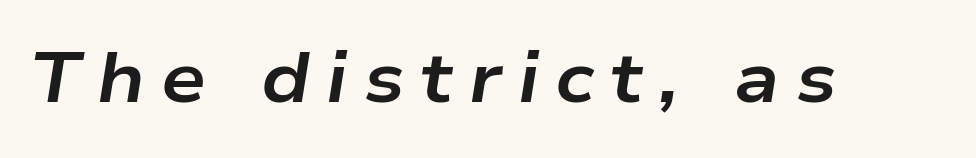
On the weight axis this lands at bold, roughly 700. Designer's note — italics engaged. No word sits above an underline. The letters advance in unequal steps, a hallmark of proportional type.
